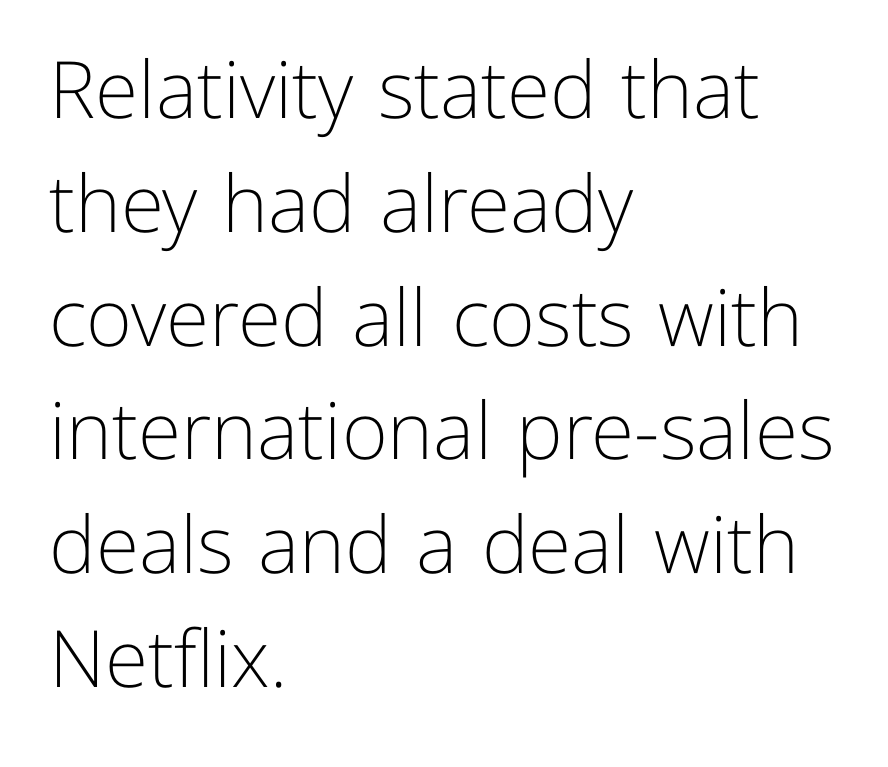
Nothing unusual about the tracking: characters are spaced as the font intends. Italic? Not at all — the glyphs are vertical. The foot of each line stays bare and open. Is the stroke heavy? The answer is a plain regular-or-lighter.
